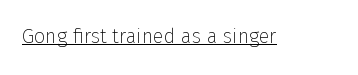
The image shows 20 px text type, upright; set normal letter spacing, underlined.
